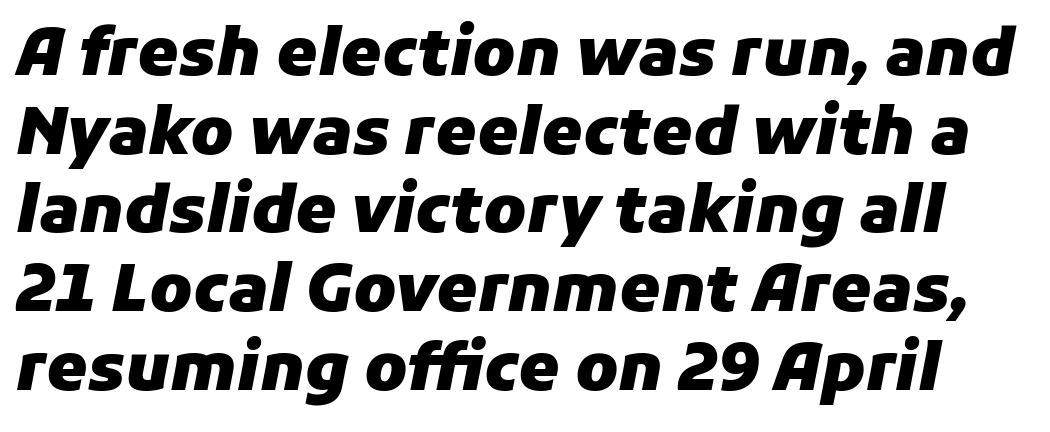
{"italic": "yes", "lean": "right", "slant_degrees": 11, "bold": "yes", "weight": "heavy", "width": "normal", "stroke_contrast": "low", "x_height": "medium", "monospaced": "no", "underline": "no", "line_spacing_ratio": 1.21, "letter_spacing": "normal", "letter_spacing_em": 0.0, "glyph_px": 65}
